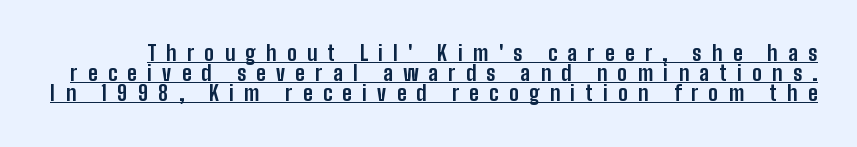
The characters look thick and weighty, a clear bold. The rendering inserts visible extra space after every character. The rendering uses the underline text-decoration. Quick note: interline space is minimal.
